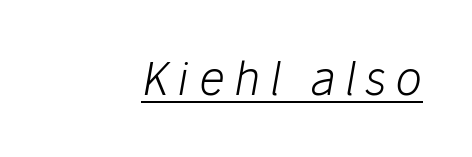
The image shows 45 px light type, italic (leaning right); set unusually wide letter spacing (+0.21 em), underlined; low stroke contrast and a medium x-height.
